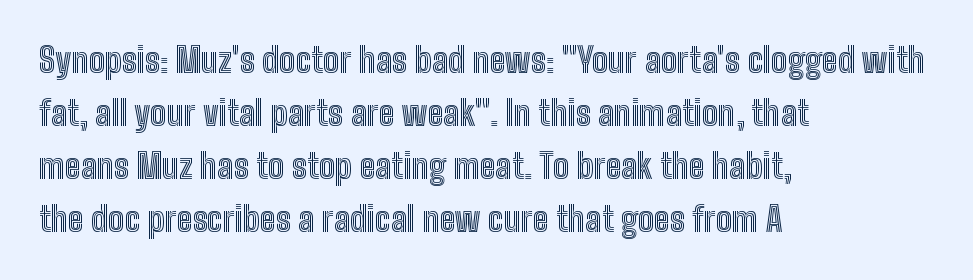
Posture: straight, roman, zero tilt. Notice how descenders clear the ascenders below comfortably — that's standard leading. Underline: absent. The rendering anchors every line to the left-hand side. The letters advance in unequal steps, a hallmark of proportional type.
